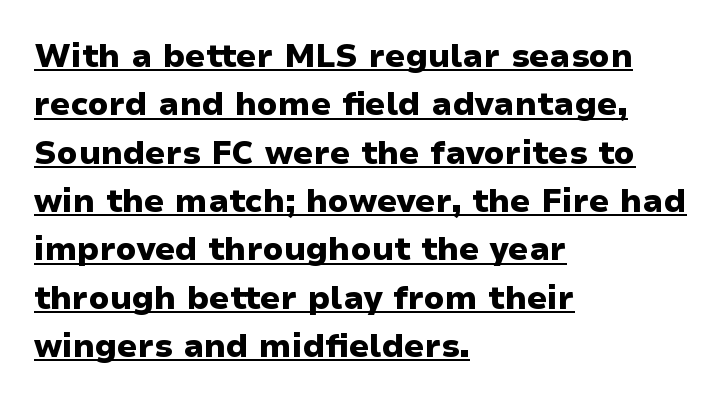
The image shows 32 px heavy, wide sans-serif type, upright; set left-aligned, normal line spacing (1.51x), normal letter spacing, underlined; low stroke contrast and a medium x-height.
